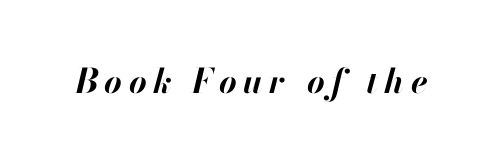
Q: Is the text bold? A: Yes.
Q: Is the text italic (slanted)? A: Yes, it leans right by about 13 degrees.
Q: Is the text underlined? A: No.
Q: Width (condensed, normal, or wide)? A: Normal.
Q: Stroke contrast? A: High.
Q: x-height? A: Small.
Q: Monospaced? A: No.
